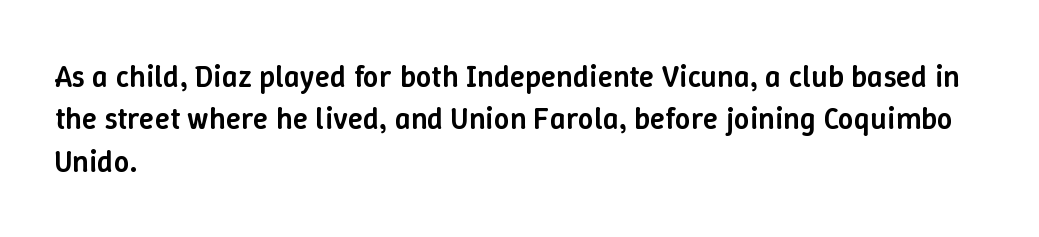
Q: Is the text bold? A: Semi-bold.
Q: Is the text italic (slanted)? A: No, it is upright.
Q: Is the text underlined? A: No.
Q: How is the paragraph aligned? A: Left-aligned.
Q: Is the spacing between letters normal or unusually wide? A: Normal.
Q: Is the spacing between lines tight, normal or loose? A: Normal.
Q: Width (condensed, normal, or wide)? A: Normal.
Q: Stroke contrast? A: Low.
Q: x-height? A: Medium.
Q: Monospaced? A: No.
